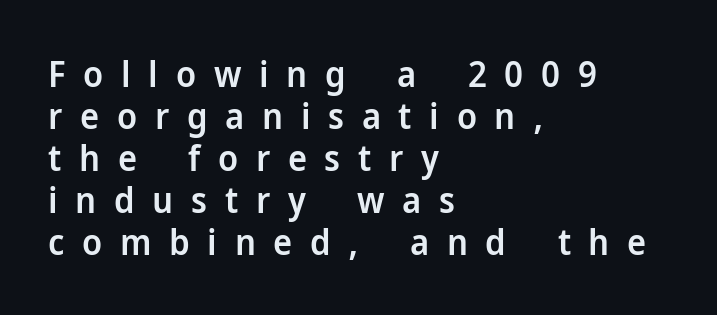
Observe the absence of serifs on each vertical stroke in this sample. In terms of weight, the rendering is demibold, just under bold. Anything drawn beneath the words? Only blank space. Every character sits straight up, as roman type does. These lines are rendered in a variable-pitch font. Casual observation: everything's shoved over to the left.
